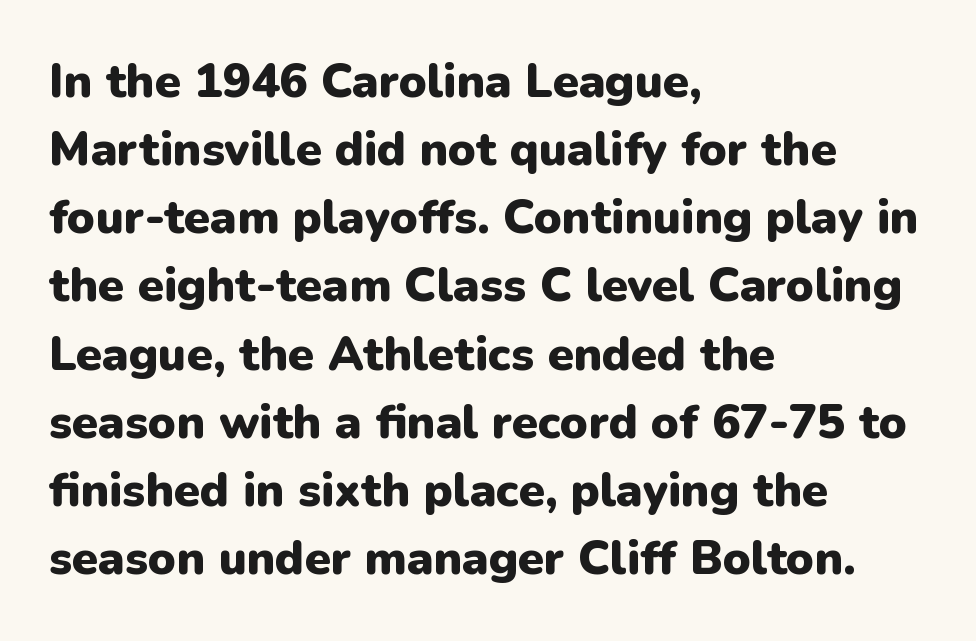
Compared with an ordinary text face, these strokes are far heavier — a full bold. The text was rendered using a sans face with plain stroke endings. All the whitespace from short lines collects on the right. The type sits square on the baseline with zero lean. The rendering uses a moderate line-height, typical for paragraphs.
